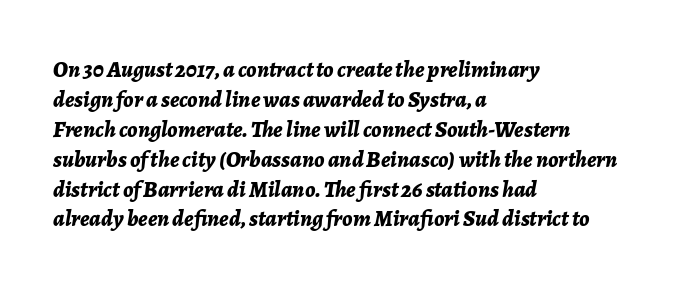
The image shows 23 px bold type, italic (leaning right); set left-aligned, normal line spacing (1.3x), normal letter spacing, not underlined.
